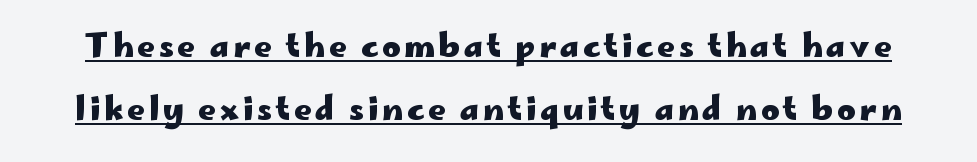
{"serif": "no", "italic": "no", "bold": "yes", "weight": "heavy", "width": "wide", "stroke_contrast": "low", "x_height": "small", "monospaced": "no", "underline": "yes", "line_spacing": "loose", "line_spacing_ratio": 2.03, "glyph_px": 31}
